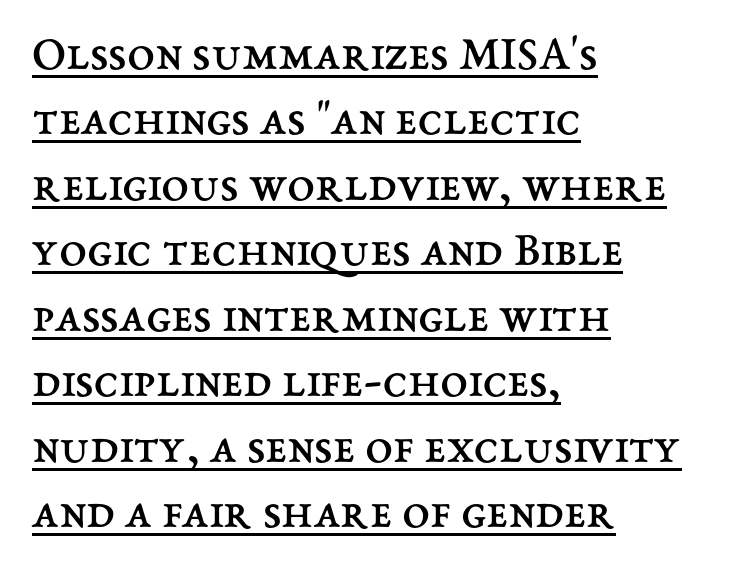
The image shows 50 px regular-weight type, upright; set left-aligned, normal line spacing (1.31x), normal letter spacing, underlined; medium stroke contrast and a medium x-height.
